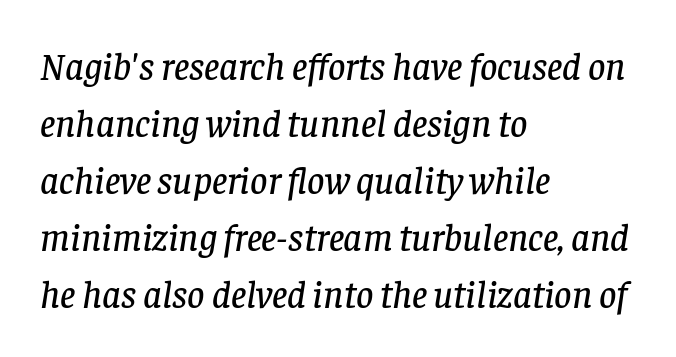
{"serif": "yes", "italic": "yes", "lean": "right", "slant_degrees": 8, "width": "normal", "stroke_contrast": "low", "x_height": "large", "monospaced": "no", "underline": "no", "align": "left", "line_spacing": "normal", "line_spacing_ratio": 1.5, "letter_spacing": "normal", "letter_spacing_em": 0.0, "glyph_px": 38}
